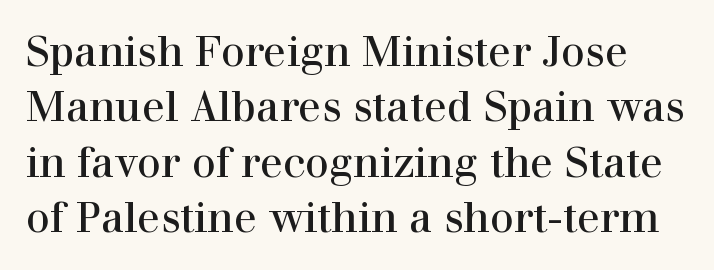
The image shows 42 px regular-weight serif type, upright; set normal line spacing (1.32x), normal letter spacing, not underlined; high stroke contrast and a medium x-height.
